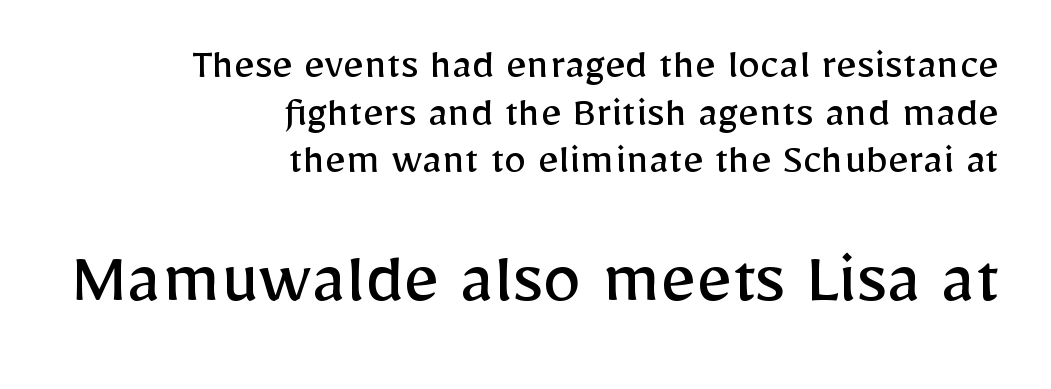
Looks like regular typesetting: each glyph gets only the width it needs. The font is comparable to plain body text, perhaps lighter. Compared with typical paragraphs, the rows here are closer together. Any mark beneath the type? The region is blank.
